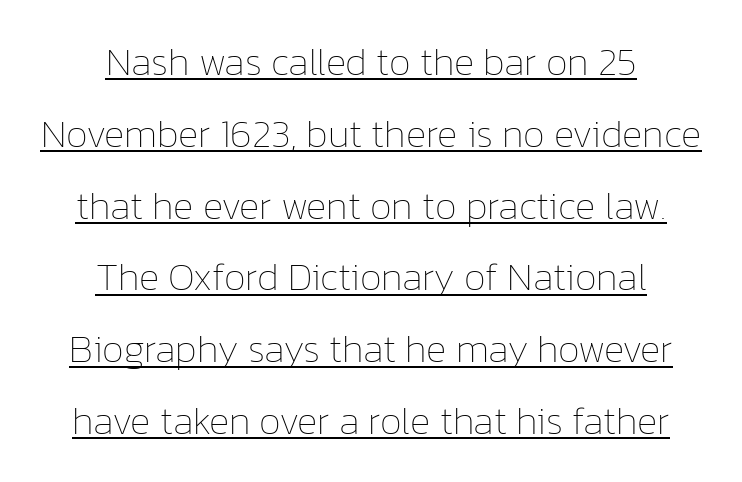
{"italic": "no", "bold": "no", "weight": "thin", "width": "normal", "stroke_contrast": "low", "x_height": "medium", "monospaced": "no", "underline": "yes", "align": "center", "line_spacing_ratio": 1.84, "letter_spacing": "normal", "letter_spacing_em": 0.0, "glyph_px": 39}
